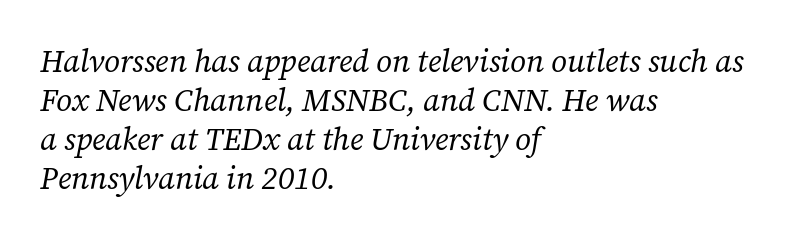
Q: Is the text bold? A: No.
Q: Is the text italic (slanted)? A: Yes, it leans right by about 12 degrees.
Q: Is the typeface a serif or a sans-serif typeface? A: Serif.
Q: Is the text underlined? A: No.
Q: How is the paragraph aligned? A: Left-aligned.
Q: Is the spacing between letters normal or unusually wide? A: Normal.
Q: Is the spacing between lines tight, normal or loose? A: Normal.
Q: Width (condensed, normal, or wide)? A: Normal.
Q: Stroke contrast? A: Low.
Q: x-height? A: Medium.
Q: Monospaced? A: No.
